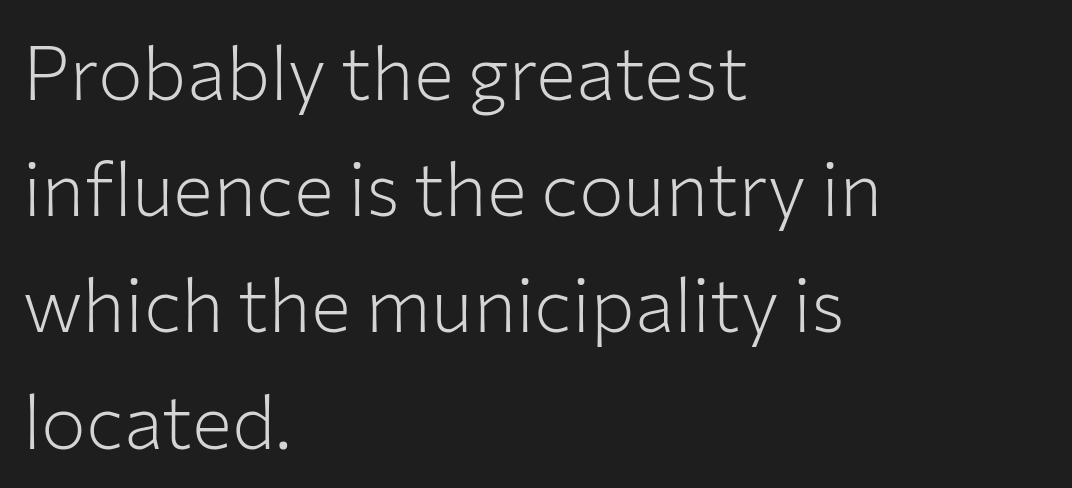
Q: Is the text bold? A: No.
Q: Is the text italic (slanted)? A: No, it is upright.
Q: Is the typeface a serif or a sans-serif typeface? A: Sans-serif.
Q: Is the text underlined? A: No.
Q: How is the paragraph aligned? A: Left-aligned.
Q: Is the spacing between letters normal or unusually wide? A: Normal.
Q: Is the spacing between lines tight, normal or loose? A: Normal.
Q: Width (condensed, normal, or wide)? A: Normal.
Q: Stroke contrast? A: Low.
Q: x-height? A: Medium.
Q: Monospaced? A: No.
